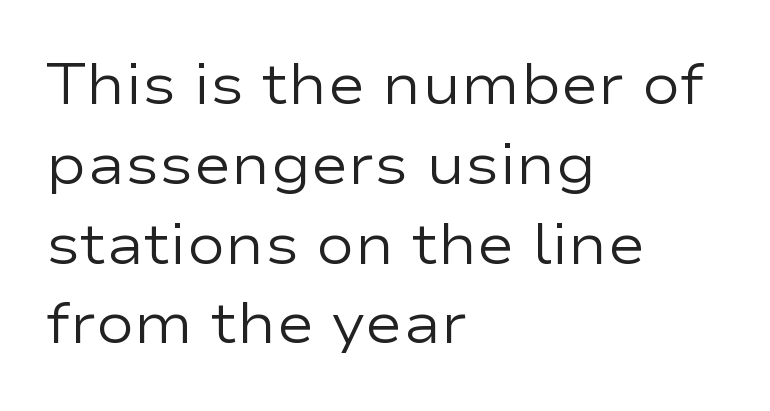
The image shows 57 px regular-weight, wide sans-serif type, upright; set left-aligned, normal line spacing (1.4x), normal letter spacing, not underlined; low stroke contrast and a medium x-height.
